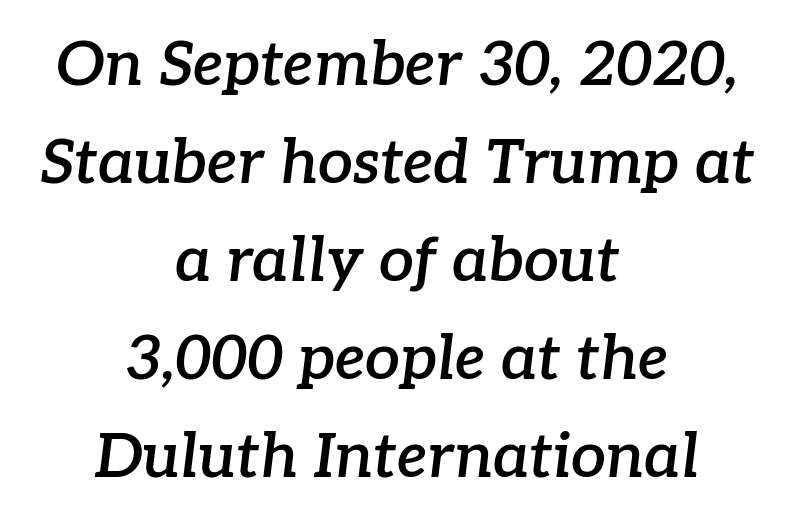
The image shows 62 px semibold serif type, italic (leaning right); set centered, normal line spacing (1.58x), normal letter spacing, not underlined; low stroke contrast and a medium x-height.
